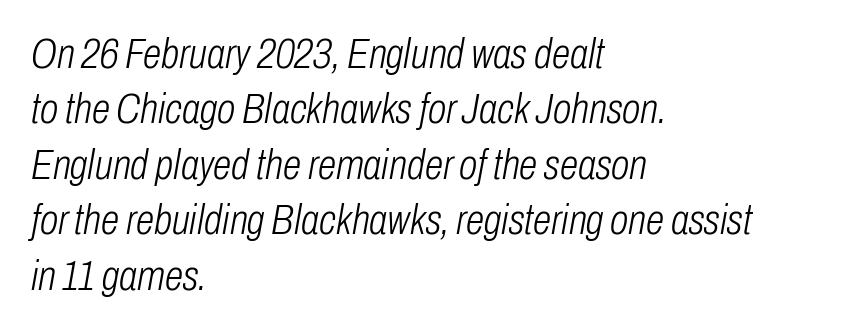
Rule under the text: the space is simply empty. Observe the ordinary spacing: letters are neighbours, not strangers. The weight would be labelled regular, book, light, or lighter still. Think of a printed novel: that variable character pitch is what you see here. Teacher's note: observe the even left margin — that is flush-left alignment.
